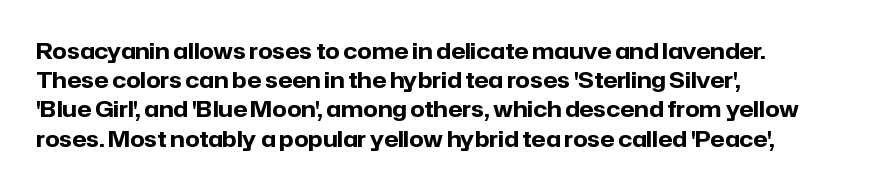
{"italic": "no", "bold": "yes", "underline": "no", "align": "left", "line_spacing": "normal", "line_spacing_ratio": 1.39, "letter_spacing": "normal", "letter_spacing_em": 0.0, "glyph_px": 21}
